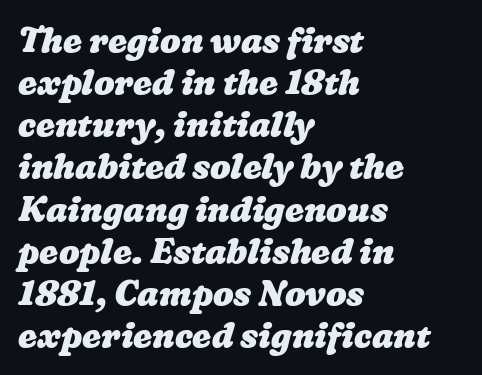
A classic flush-left, rag-right setting is used for this passage. Clear beneath every line of the passage. Compared with typical body copy, the letter spacing here is the same. Is the type bold? Yes — the strokes are clearly thick and heavy.
